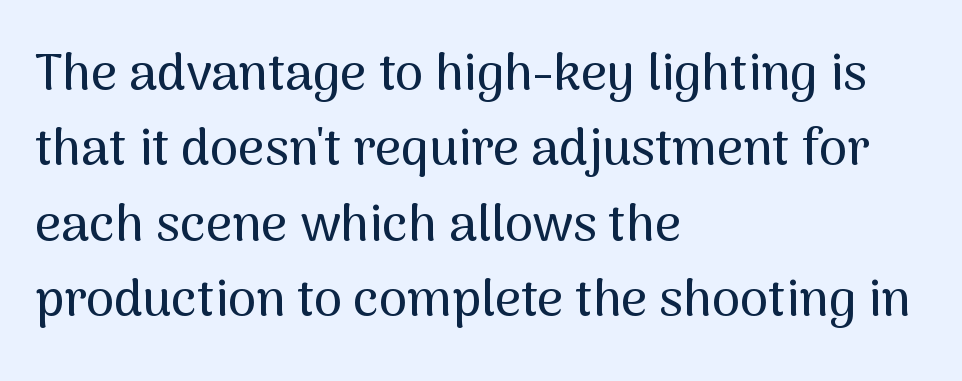
The image shows 51 px sans-serif type, upright; set left-aligned, normal line spacing (1.48x), normal letter spacing, not underlined; medium stroke contrast and a medium x-height.
